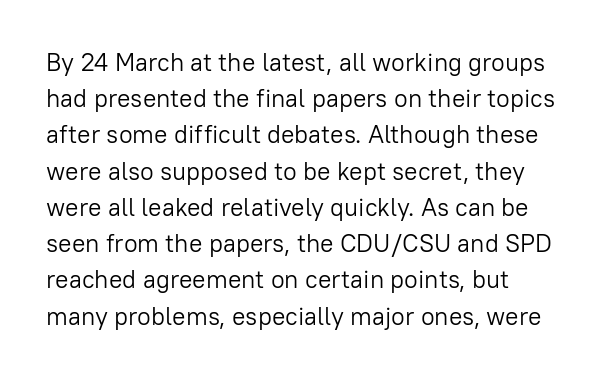
Q: Is the text bold? A: No.
Q: Is the text italic (slanted)? A: No, it is upright.
Q: Is the text underlined? A: No.
Q: How is the paragraph aligned? A: Left-aligned.
Q: Is the spacing between letters normal or unusually wide? A: Normal.
Q: Is the spacing between lines tight, normal or loose? A: Normal.
